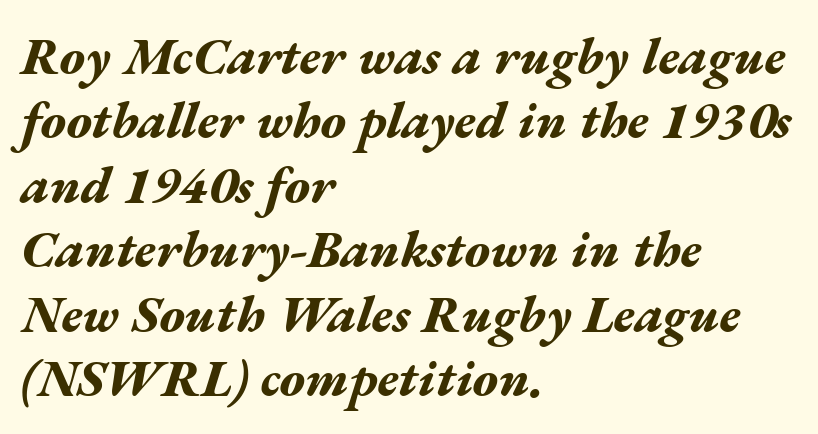
The image shows 52 px bold, wide type, italic (leaning right); set left-aligned, line spacing 1.24x, normal letter spacing, not underlined; medium stroke contrast and a medium x-height.
